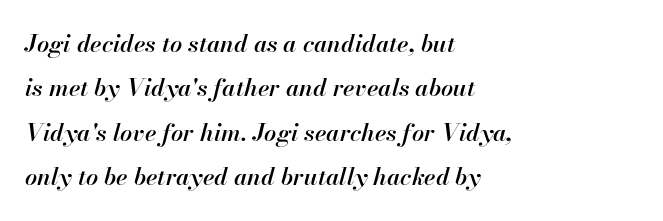
The image shows 24 px text type, italic (leaning right); set left-aligned, line spacing 1.85x, normal letter spacing, not underlined.
